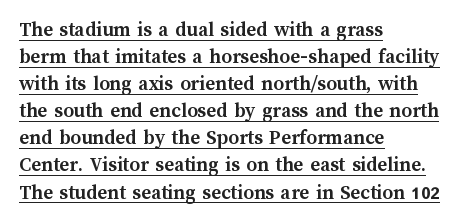
Horizontal alignment here is leftward, the default for most running prose. Normally led — the rows are evenly, conventionally spaced. Italic: no, the glyphs are upright roman. Descenders here cross a horizontal rule under the line. Each glyph is drawn with heavy, bold strokes. The letterforms sit shoulder to shoulder at normal distance.
